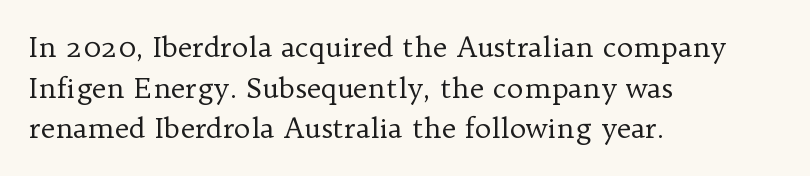
{"serif": "yes", "italic": "no", "bold": "no", "weight": "regular", "width": "normal", "stroke_contrast": "low", "x_height": "medium", "monospaced": "no", "underline": "no", "align": "left", "line_spacing": "normal", "line_spacing_ratio": 1.45, "letter_spacing": "normal", "letter_spacing_em": 0.0, "glyph_px": 28}
